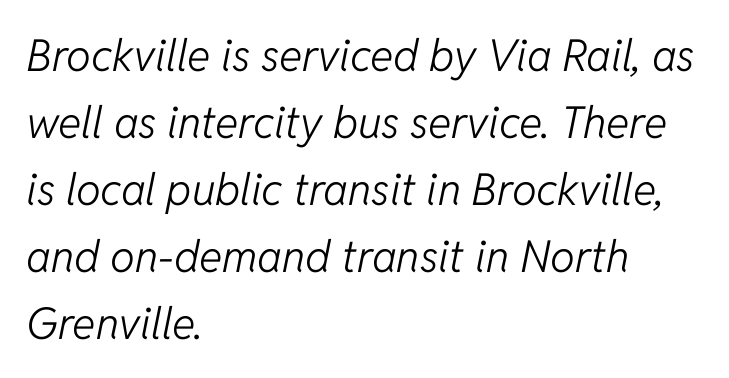
{"italic": "yes", "lean": "right", "slant_degrees": 11, "bold": "no", "weight": "light", "width": "normal", "stroke_contrast": "low", "x_height": "medium", "monospaced": "no", "underline": "no", "align": "left", "line_spacing": "normal", "line_spacing_ratio": 1.52, "letter_spacing": "normal", "letter_spacing_em": 0.0, "glyph_px": 44}
